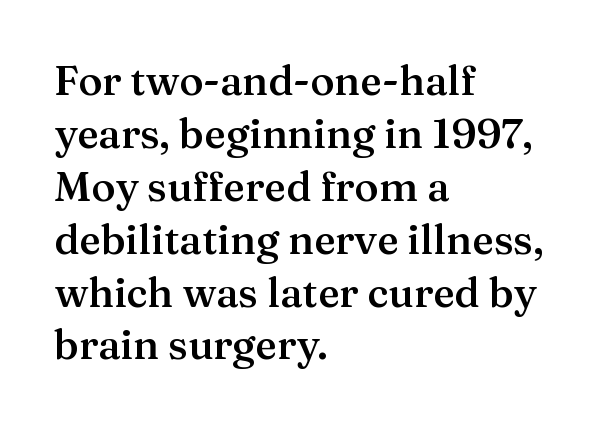
Q: Is the text bold? A: Semi-bold.
Q: Is the text italic (slanted)? A: No, it is upright.
Q: Is the typeface a serif or a sans-serif typeface? A: Serif.
Q: Is the text underlined? A: No.
Q: How is the paragraph aligned? A: Left-aligned.
Q: Is the spacing between letters normal or unusually wide? A: Normal.
Q: Is the spacing between lines tight, normal or loose? A: Normal.
Q: Width (condensed, normal, or wide)? A: Normal.
Q: Stroke contrast? A: Medium.
Q: x-height? A: Medium.
Q: Monospaced? A: No.
